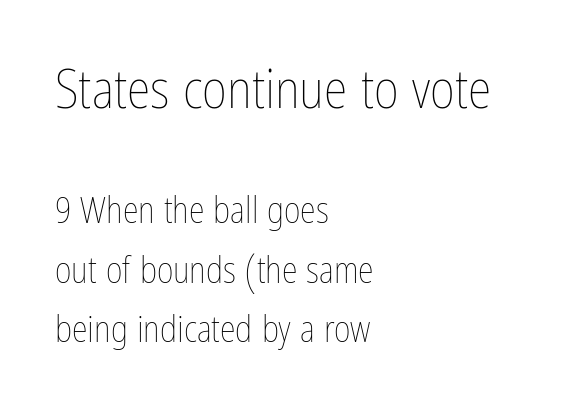
Q: Is the text bold? A: No.
Q: Is the text italic (slanted)? A: No, it is upright.
Q: Is the text underlined? A: No.
Q: How is the paragraph aligned? A: Left-aligned.
Q: Is the spacing between letters normal or unusually wide? A: Normal.
Q: Is the spacing between lines tight, normal or loose? A: Normal.
Q: Which block of text is set in a larger size, the first (top) or the second (bottom)? A: The first (top) one.
Q: Width (condensed, normal, or wide)? A: Condensed.
Q: Stroke contrast? A: Low.
Q: x-height? A: Medium.
Q: Monospaced? A: No.
